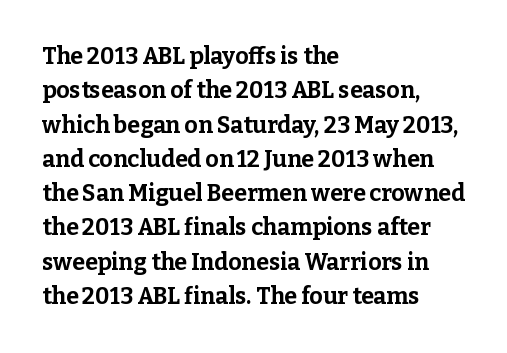
Q: Is the text bold? A: Yes.
Q: Is the text italic (slanted)? A: No, it is upright.
Q: Is the text underlined? A: No.
Q: How is the paragraph aligned? A: Left-aligned.
Q: Is the spacing between letters normal or unusually wide? A: Normal.
Q: Is the spacing between lines tight, normal or loose? A: Normal.
